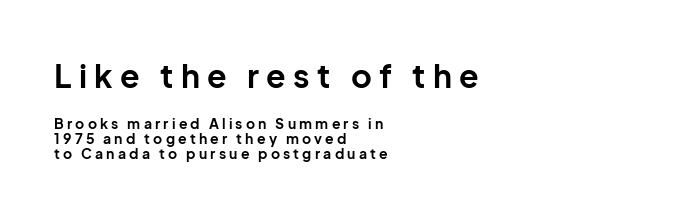
The image shows 32 px bold sans-serif type, upright; set left-aligned, tight line spacing (1.08x), unusually wide letter spacing (+0.23 em), not underlined; the first (top) block is 2.29x larger; low stroke contrast and a medium x-height.
